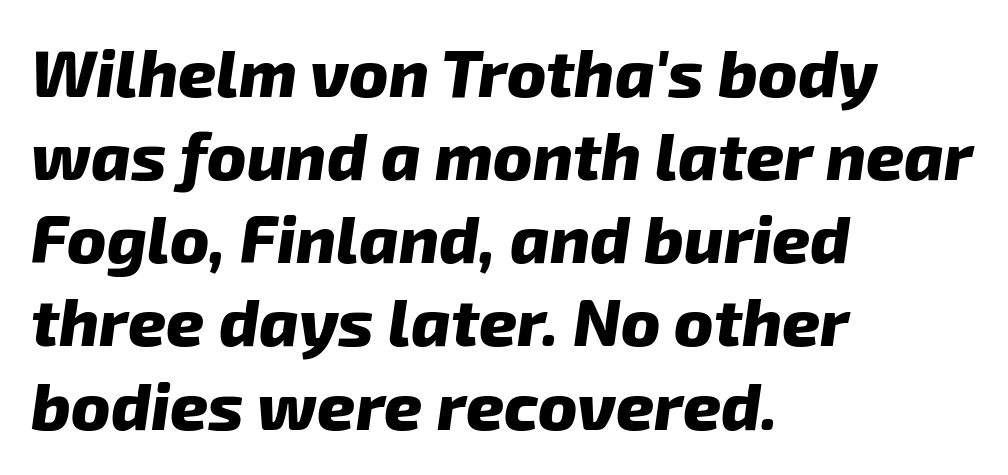
{"italic": "yes", "lean": "right", "slant_degrees": 8, "bold": "yes", "weight": "heavy", "width": "normal", "stroke_contrast": "low", "x_height": "medium", "monospaced": "no", "underline": "no", "align": "left", "line_spacing": "normal", "line_spacing_ratio": 1.26, "letter_spacing": "normal", "letter_spacing_em": 0.0, "glyph_px": 66}
